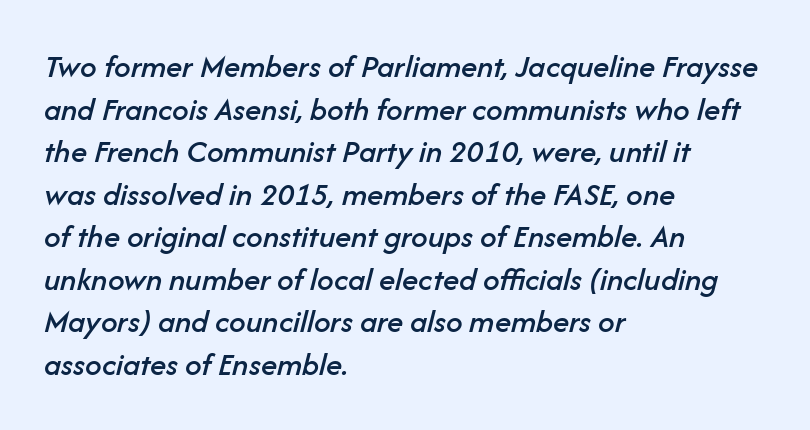
The image shows 33 px text type, italic (leaning right); set left-aligned, normal line spacing (1.29x), normal letter spacing, not underlined; low stroke contrast and a medium x-height.
